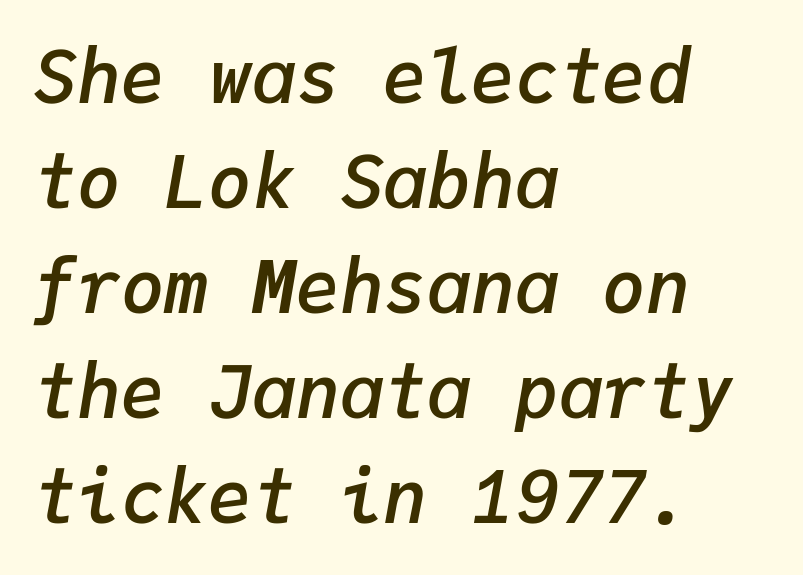
The image shows 73 px semibold type, italic (leaning right), monospaced; set left-aligned, normal line spacing (1.44x), normal letter spacing, not underlined; low stroke contrast and a medium x-height.
